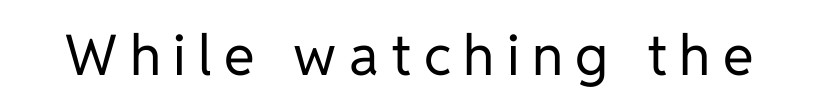
Q: Is the text bold? A: No.
Q: Is the text italic (slanted)? A: No, it is upright.
Q: Is the typeface a serif or a sans-serif typeface? A: Sans-serif.
Q: Is the text underlined? A: No.
Q: Is the spacing between letters normal or unusually wide? A: Unusually wide.
Q: Width (condensed, normal, or wide)? A: Normal.
Q: Stroke contrast? A: Low.
Q: x-height? A: Medium.
Q: Monospaced? A: No.
